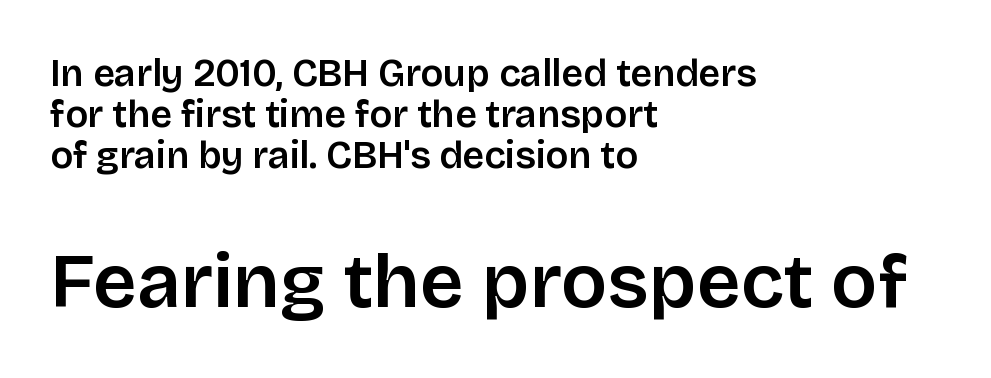
The image shows 77 px sans-serif type, upright; set left-aligned, tight line spacing (1.08x), normal letter spacing, not underlined; the second (bottom) block is 2.03x larger; low stroke contrast and a large x-height.
